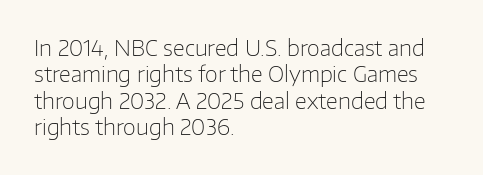
The image shows 21 px text type, upright; set left-aligned, normal line spacing (1.26x), normal letter spacing, not underlined.
